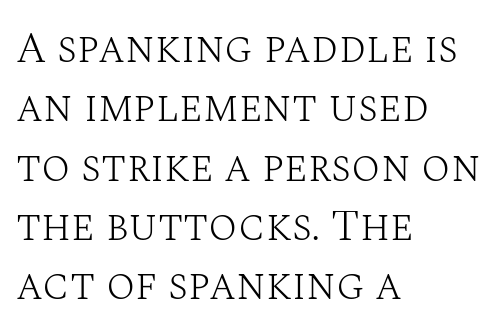
Q: Is the text bold? A: No.
Q: Is the text italic (slanted)? A: No, it is upright.
Q: Is the typeface a serif or a sans-serif typeface? A: Serif.
Q: Is the text underlined? A: No.
Q: How is the paragraph aligned? A: Left-aligned.
Q: Is the spacing between letters normal or unusually wide? A: Normal.
Q: Is the spacing between lines tight, normal or loose? A: Normal.
Q: Width (condensed, normal, or wide)? A: Normal.
Q: Stroke contrast? A: Medium.
Q: x-height? A: Large.
Q: Monospaced? A: No.
